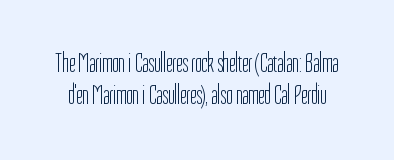
Q: Is the text bold? A: No.
Q: Is the text italic (slanted)? A: No, it is upright.
Q: Is the text underlined? A: No.
Q: Is the spacing between letters normal or unusually wide? A: Normal.
